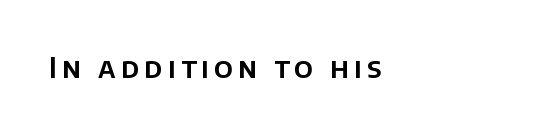
To sum up the face: it is a sans, with no serifs. Do the characters align in a grid? No, the font is proportional. Has an underline been added? It has not. Ordinary non-slanted type is in use.
